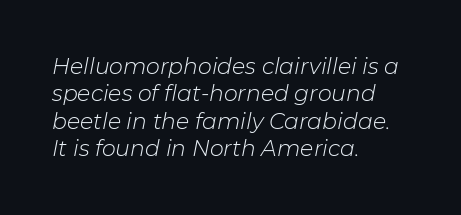
Q: Is the text bold? A: No.
Q: Is the text italic (slanted)? A: Yes, it leans right by about 11 degrees.
Q: Is the text underlined? A: No.
Q: How is the paragraph aligned? A: Left-aligned.
Q: Is the spacing between letters normal or unusually wide? A: Normal.
Q: Is the spacing between lines tight, normal or loose? A: Normal.
